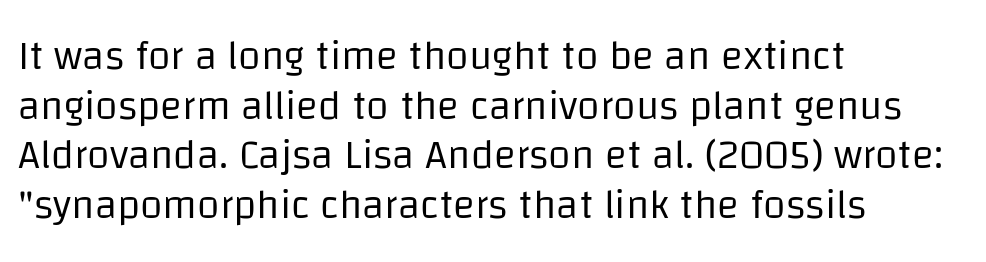
In terms of letterspacing, this is plain default setting. Casual observation: everything's shoved over to the left. Italic: no, the glyphs are upright roman. Vertical stems look standard width or narrower in stroke.
